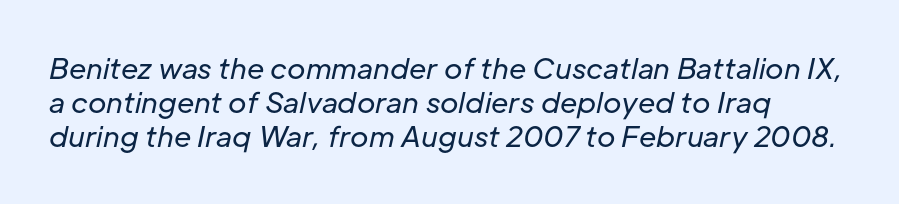
Q: Is the text bold? A: No.
Q: Is the text italic (slanted)? A: Yes, it leans right by about 12 degrees.
Q: Is the text underlined? A: No.
Q: Is the spacing between letters normal or unusually wide? A: Normal.
Q: Width (condensed, normal, or wide)? A: Normal.
Q: Stroke contrast? A: Low.
Q: x-height? A: Medium.
Q: Monospaced? A: No.
